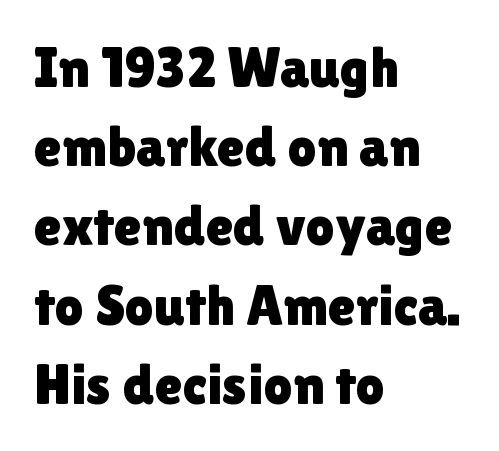
Left-aligned paragraph, ragged on the right. Posture: vertical. This sample keeps an unexceptional amount of space between lines. Glance below the letters and you will spot only blank space. The rendering keeps characters at their native spacing.
